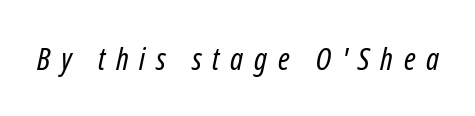
{"italic": "yes", "lean": "right", "slant_degrees": 12, "bold": "no", "weight": "regular", "width": "condensed", "stroke_contrast": "low", "x_height": "medium", "monospaced": "no", "underline": "no", "letter_spacing": "wide", "letter_spacing_em": 0.34, "glyph_px": 31}
